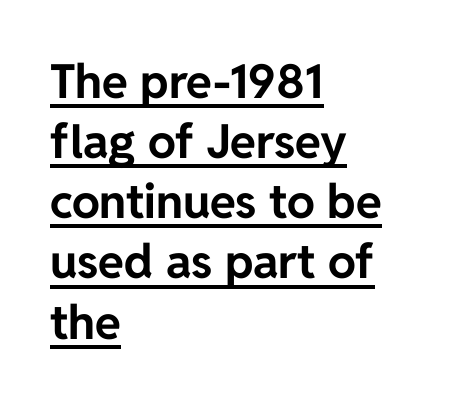
Q: Is the text bold? A: Yes.
Q: Is the text italic (slanted)? A: No, it is upright.
Q: Is the typeface a serif or a sans-serif typeface? A: Sans-serif.
Q: Is the text underlined? A: Yes.
Q: How is the paragraph aligned? A: Left-aligned.
Q: Is the spacing between letters normal or unusually wide? A: Normal.
Q: Is the spacing between lines tight, normal or loose? A: Normal.
Q: Width (condensed, normal, or wide)? A: Normal.
Q: Stroke contrast? A: Low.
Q: x-height? A: Medium.
Q: Monospaced? A: No.
